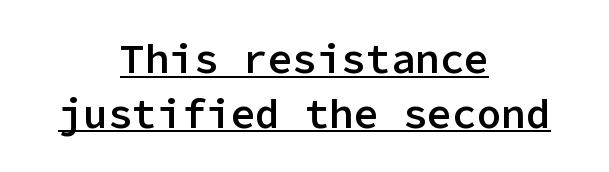
{"serif": "no", "italic": "no", "bold": "semi", "weight": "semibold", "width": "normal", "stroke_contrast": "low", "x_height": "medium", "monospaced": "yes", "underline": "yes", "align": "center", "line_spacing": "normal", "line_spacing_ratio": 1.33, "letter_spacing": "normal", "letter_spacing_em": 0.0, "glyph_px": 41}
